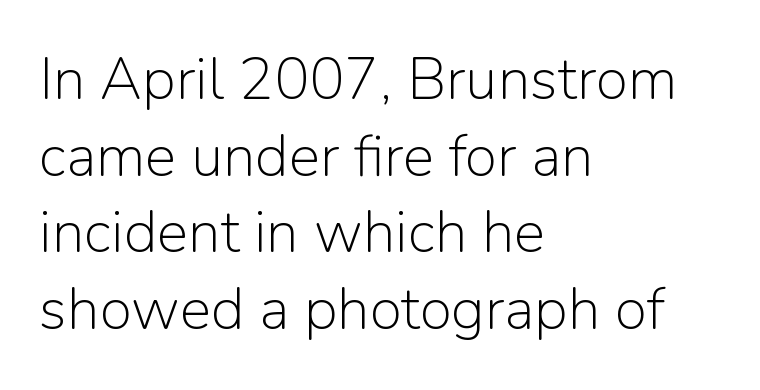
{"serif": "no", "italic": "no", "bold": "no", "weight": "light", "width": "normal", "stroke_contrast": "low", "x_height": "medium", "monospaced": "no", "underline": "no", "align": "left", "line_spacing": "normal", "line_spacing_ratio": 1.3, "letter_spacing": "normal", "letter_spacing_em": 0.0, "glyph_px": 59}
